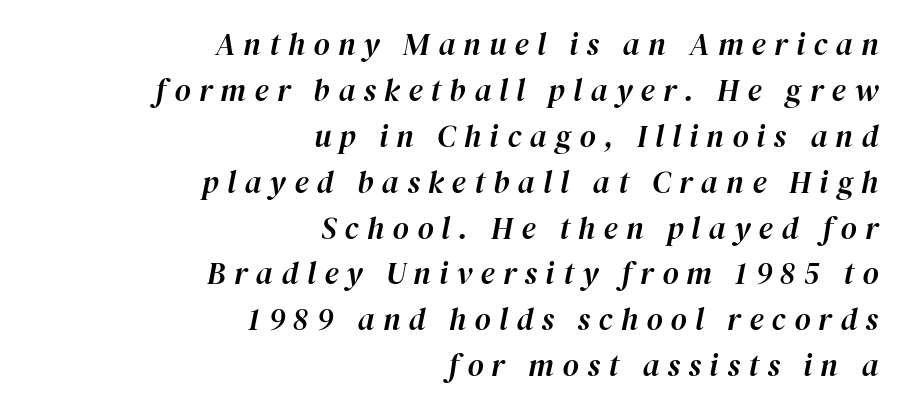
The image shows 31 px text type, italic (leaning right); set right-aligned, normal line spacing (1.48x), unusually wide letter spacing (+0.27 em), not underlined; high stroke contrast and a medium x-height.
